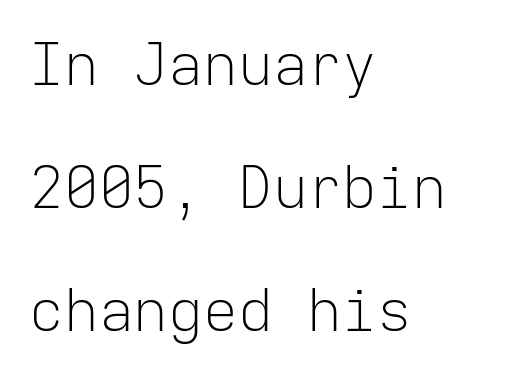
{"serif": "no", "italic": "no", "bold": "no", "weight": "light", "width": "normal", "stroke_contrast": "low", "x_height": "medium", "monospaced": "yes", "underline": "no", "align": "left", "line_spacing": "loose", "line_spacing_ratio": 2.12, "letter_spacing": "normal", "letter_spacing_em": 0.0, "glyph_px": 58}
